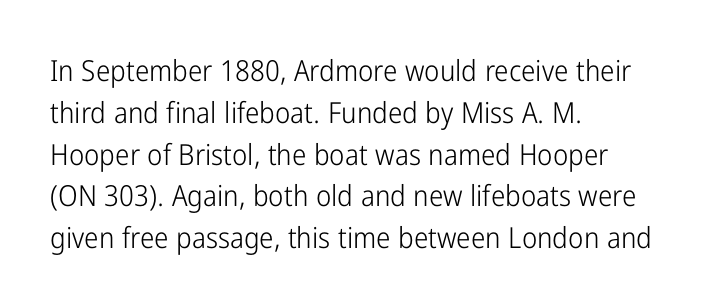
A typesetter would mark this as roman, not italic. The characters display no serif detailing; their extremities are plain. Is this a fixed-width face? No — the glyphs have proportional, varying widths. Line spacing here is normal. Leftover space on each line is placed entirely after the last word. Descenders hang freely into open space.
